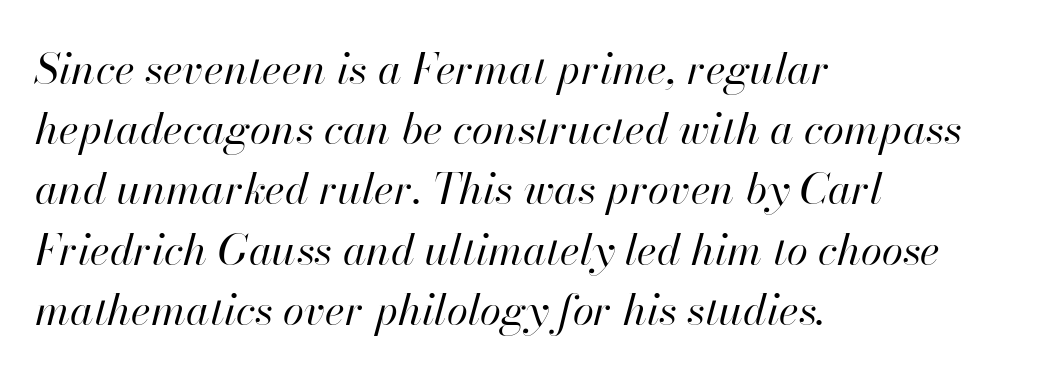
Do the characters align in a grid? No, the font is proportional. Interline gaps are of average width in this sample. The gap between lines stays unmarked. Honestly, the letter spacing is just normal — you wouldn't notice it. Posture: slanted. Summary of weight: not heavy and not bold.
